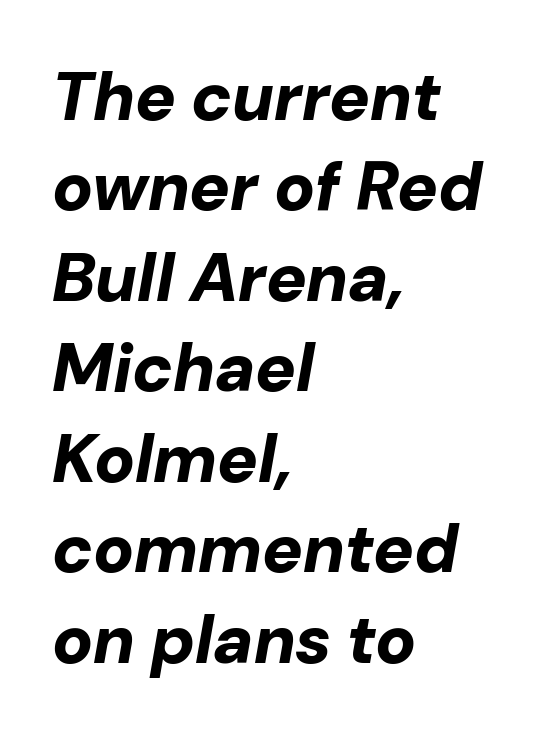
{"italic": "yes", "lean": "right", "slant_degrees": 10, "bold": "yes", "weight": "bold", "width": "normal", "stroke_contrast": "low", "x_height": "medium", "monospaced": "no", "underline": "no", "align": "left", "line_spacing": "normal", "line_spacing_ratio": 1.33, "letter_spacing": "normal", "letter_spacing_em": 0.0, "glyph_px": 68}
